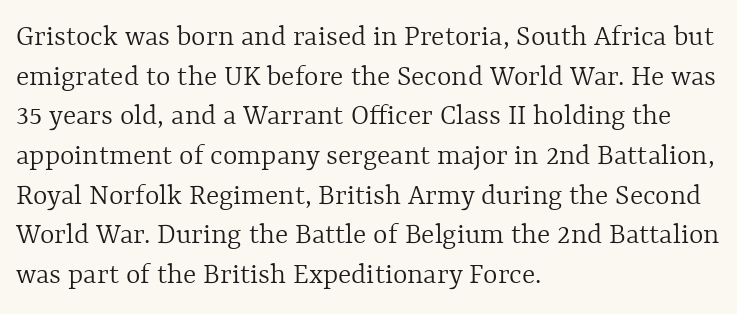
Q: Is the text bold? A: No.
Q: Is the text italic (slanted)? A: No, it is upright.
Q: Is the text underlined? A: No.
Q: How is the paragraph aligned? A: Left-aligned.
Q: Is the spacing between letters normal or unusually wide? A: Normal.
Q: Is the spacing between lines tight, normal or loose? A: Normal.
Q: Width (condensed, normal, or wide)? A: Normal.
Q: x-height? A: Medium.
Q: Monospaced? A: No.
